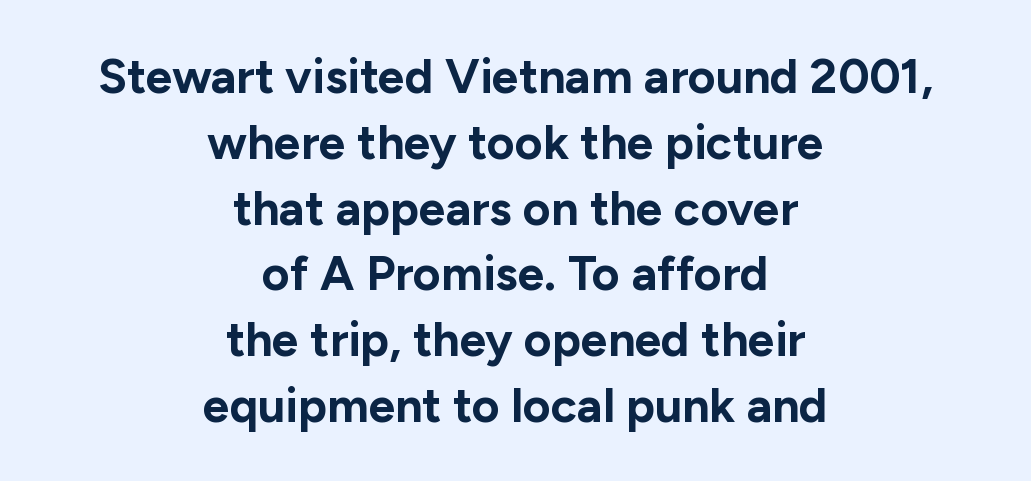
Q: Is the text bold? A: Yes.
Q: Is the text italic (slanted)? A: No, it is upright.
Q: Is the typeface a serif or a sans-serif typeface? A: Sans-serif.
Q: Is the text underlined? A: No.
Q: How is the paragraph aligned? A: Centered.
Q: Is the spacing between letters normal or unusually wide? A: Normal.
Q: Is the spacing between lines tight, normal or loose? A: Normal.
Q: Width (condensed, normal, or wide)? A: Normal.
Q: Stroke contrast? A: Low.
Q: x-height? A: Medium.
Q: Monospaced? A: No.
